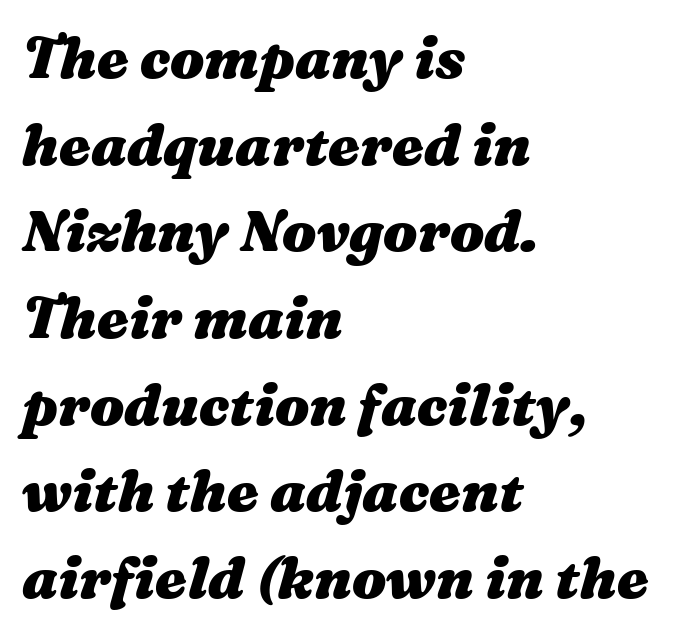
{"italic": "yes", "lean": "right", "slant_degrees": 16, "bold": "yes", "weight": "heavy", "width": "wide", "stroke_contrast": "medium", "x_height": "medium", "monospaced": "no", "underline": "no", "align": "left", "line_spacing": "normal", "line_spacing_ratio": 1.52, "letter_spacing": "normal", "letter_spacing_em": 0.0, "glyph_px": 57}
